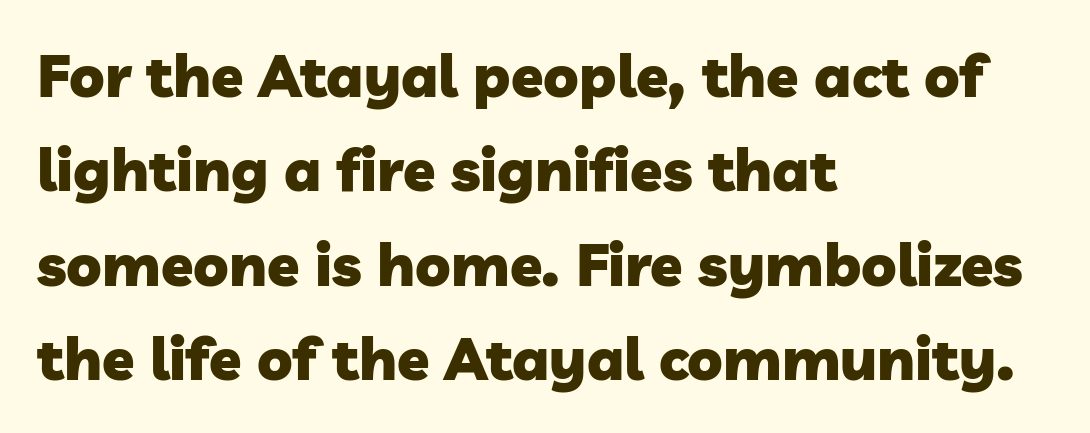
The image shows 59 px heavy sans-serif type; set left-aligned, normal line spacing (1.6x), normal letter spacing, not underlined; low stroke contrast and a medium x-height.
